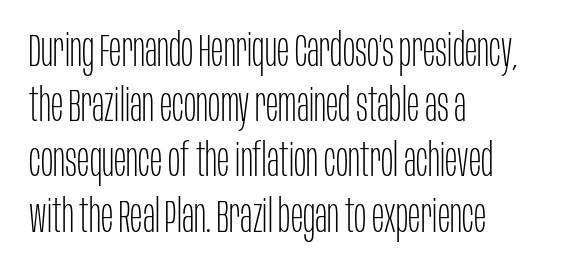
{"serif": "no", "italic": "no", "bold": "no", "weight": "thin", "width": "condensed", "stroke_contrast": "low", "x_height": "large", "monospaced": "no", "underline": "no", "align": "left", "line_spacing_ratio": 1.2, "letter_spacing": "normal", "letter_spacing_em": 0.0, "glyph_px": 46}
